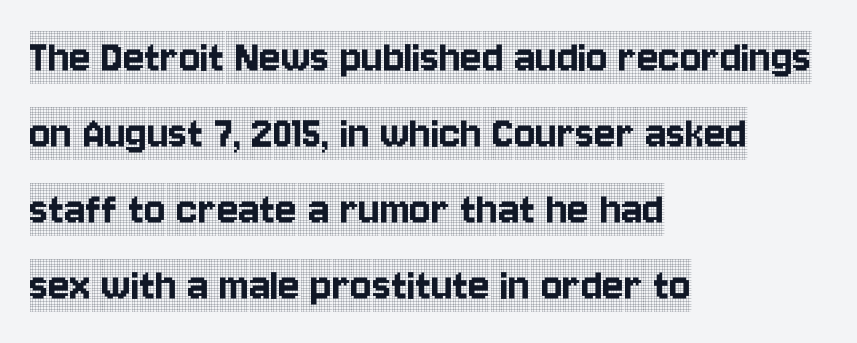
{"serif": "yes", "italic": "no", "width": "condensed", "x_height": "large", "monospaced": "no", "underline": "no", "align": "left", "line_spacing": "normal", "line_spacing_ratio": 1.52, "letter_spacing": "normal", "letter_spacing_em": 0.0, "glyph_px": 50}
